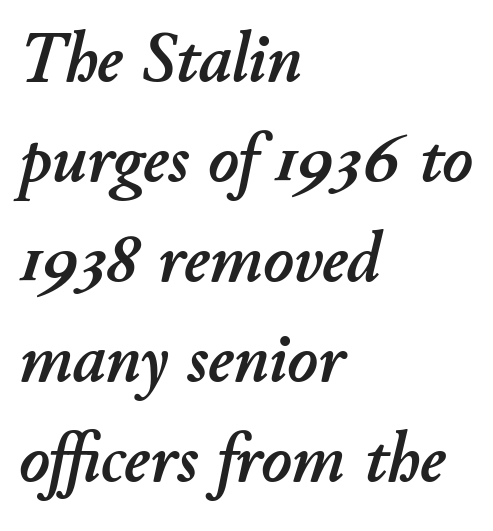
Q: Is the text italic (slanted)? A: Yes, it leans right by about 11 degrees.
Q: Is the text underlined? A: No.
Q: How is the paragraph aligned? A: Left-aligned.
Q: Is the spacing between letters normal or unusually wide? A: Normal.
Q: Is the spacing between lines tight, normal or loose? A: Normal.
Q: Width (condensed, normal, or wide)? A: Normal.
Q: Stroke contrast? A: Low.
Q: x-height? A: Small.
Q: Monospaced? A: No.
